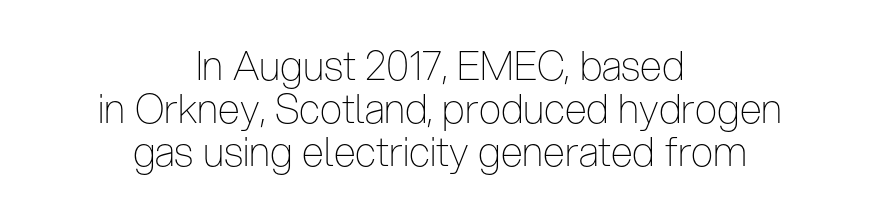
{"serif": "no", "italic": "no", "bold": "no", "weight": "thin", "width": "condensed", "stroke_contrast": "low", "x_height": "medium", "monospaced": "no", "underline": "no", "align": "center", "line_spacing": "tight", "line_spacing_ratio": 1.07, "letter_spacing": "normal", "letter_spacing_em": 0.0, "glyph_px": 40}
